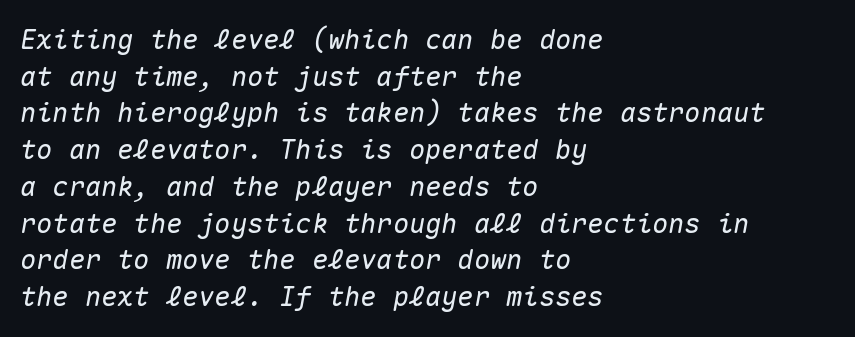
The image shows 27 px text type, italic (leaning right); set left-aligned, normal line spacing (1.36x), normal letter spacing, not underlined.
